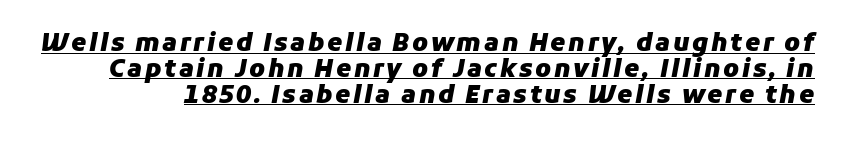
Q: Is the text bold? A: Yes.
Q: Is the text italic (slanted)? A: Yes, it leans right by about 11 degrees.
Q: Is the text underlined? A: Yes.
Q: Is the spacing between lines tight, normal or loose? A: Tight.
